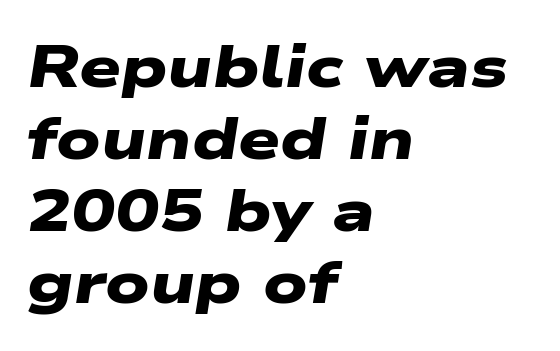
The image shows 59 px heavy, wide sans-serif type; set left-aligned, line spacing 1.22x, normal letter spacing, not underlined; low stroke contrast and a medium x-height.
